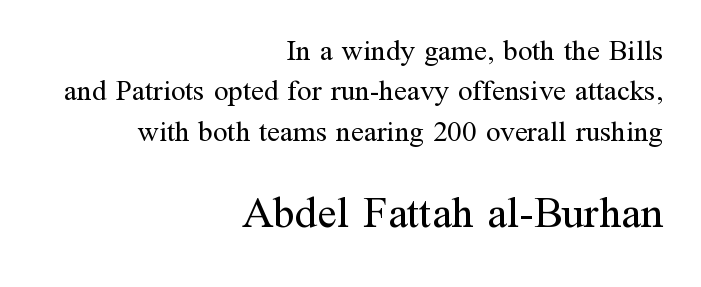
Every row of glyphs terminates at an identical x-position on the right. Does the bottom block carry the larger type? Yes, it does. Nobody drew a line under any word here. Interline gaps are of average width in this sample. The rendering shows small feet on the letterforms — a serif design. Standard letterfit; no display-style spreading of the glyphs.
